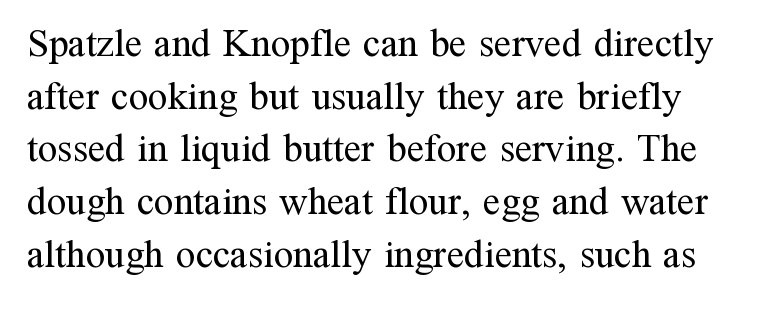
{"serif": "yes", "italic": "no", "bold": "no", "weight": "regular", "width": "normal", "stroke_contrast": "medium", "x_height": "medium", "monospaced": "no", "underline": "no", "line_spacing": "normal", "line_spacing_ratio": 1.35, "letter_spacing": "normal", "letter_spacing_em": 0.0, "glyph_px": 39}
